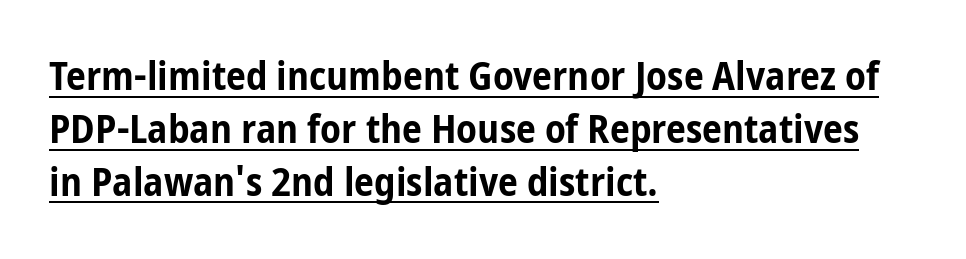
The words here are underlined. The lines sit at an ordinary, default distance from one another. Every row of glyphs begins at an identical x-position on the left. The font is running at its bold setting. This is the regular roman posture of the typeface.
